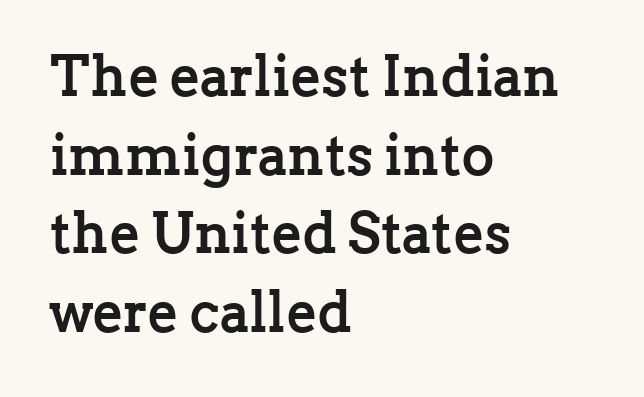
Q: Is the text bold? A: Yes.
Q: Is the text italic (slanted)? A: No, it is upright.
Q: Is the typeface a serif or a sans-serif typeface? A: Serif.
Q: Is the text underlined? A: No.
Q: How is the paragraph aligned? A: Left-aligned.
Q: Is the spacing between letters normal or unusually wide? A: Normal.
Q: Is the spacing between lines tight, normal or loose? A: Normal.
Q: Width (condensed, normal, or wide)? A: Normal.
Q: Stroke contrast? A: Low.
Q: x-height? A: Medium.
Q: Monospaced? A: No.
